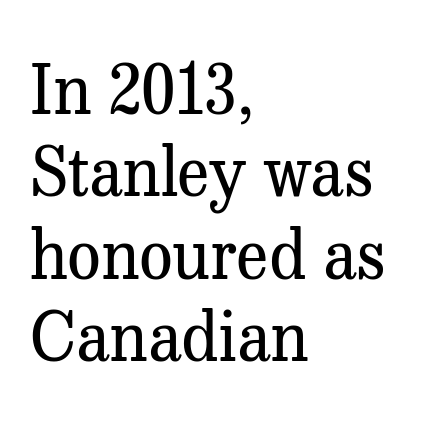
Q: Is the text bold? A: No.
Q: Is the text italic (slanted)? A: No, it is upright.
Q: Is the typeface a serif or a sans-serif typeface? A: Serif.
Q: Is the text underlined? A: No.
Q: How is the paragraph aligned? A: Left-aligned.
Q: Is the spacing between letters normal or unusually wide? A: Normal.
Q: Width (condensed, normal, or wide)? A: Normal.
Q: Stroke contrast? A: Medium.
Q: x-height? A: Medium.
Q: Monospaced? A: No.
